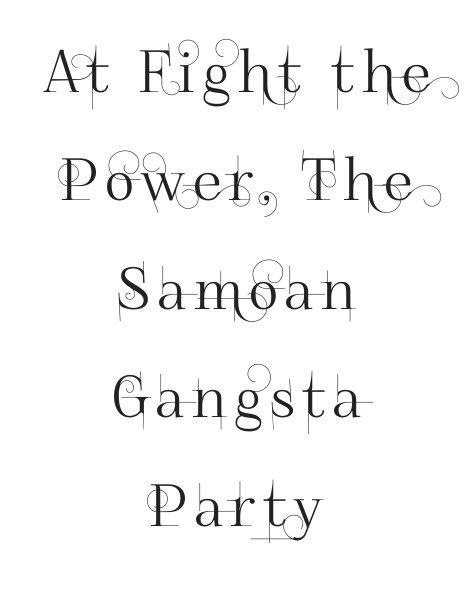
The image shows 58 px sans-serif type, upright; set centered, line spacing 1.87x, not underlined; high stroke contrast and a small x-height.
